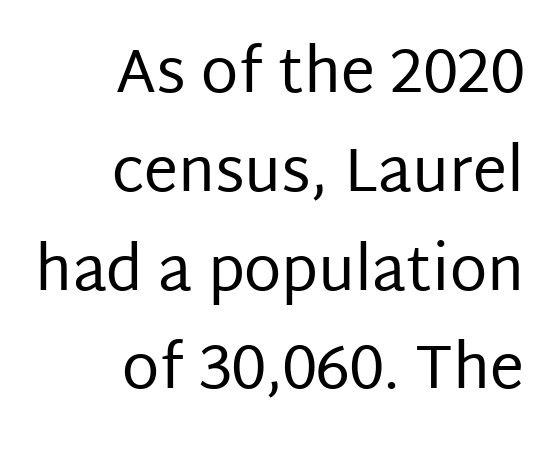
Q: Is the text bold? A: No.
Q: Is the text italic (slanted)? A: No, it is upright.
Q: Is the typeface a serif or a sans-serif typeface? A: Sans-serif.
Q: Is the text underlined? A: No.
Q: How is the paragraph aligned? A: Right-aligned.
Q: Is the spacing between letters normal or unusually wide? A: Normal.
Q: Is the spacing between lines tight, normal or loose? A: Normal.
Q: Width (condensed, normal, or wide)? A: Normal.
Q: Stroke contrast? A: Low.
Q: x-height? A: Large.
Q: Monospaced? A: No.
